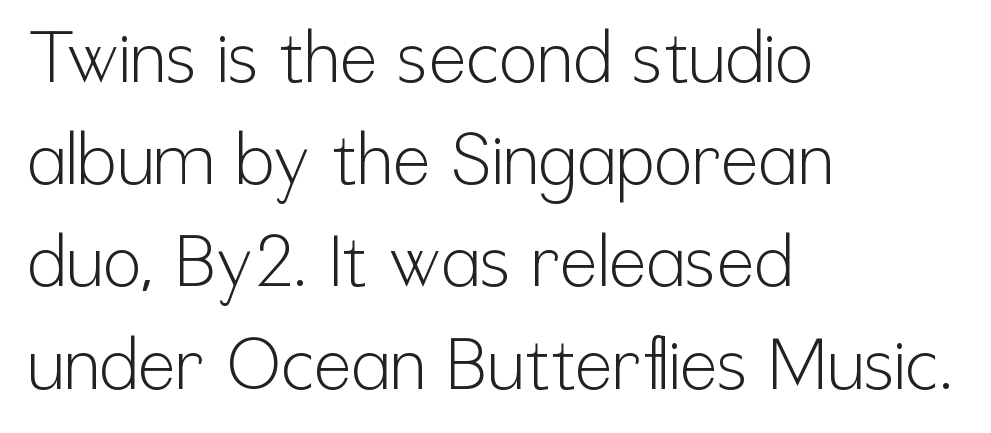
The image shows 71 px light, condensed sans-serif type, upright; set left-aligned, normal line spacing (1.44x), normal letter spacing, not underlined; low stroke contrast and a medium x-height.
